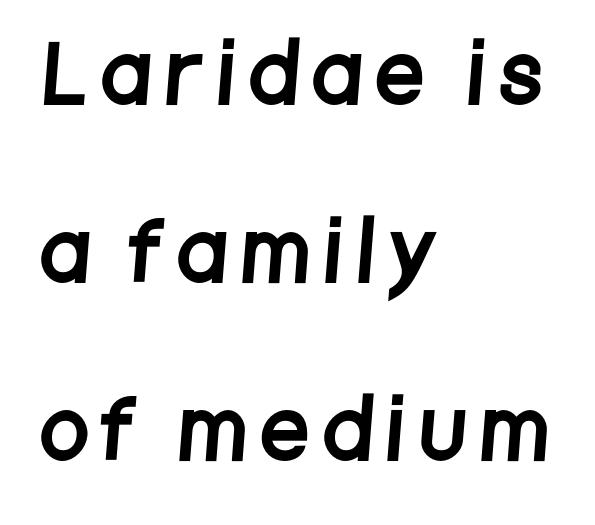
The typesetter chose a ragged-right arrangement here. Characters follow at a spacing far wider than the type designer built in. Rule under the text: the space is simply empty. Is this a fixed-width face? No — the glyphs have proportional, varying widths.
